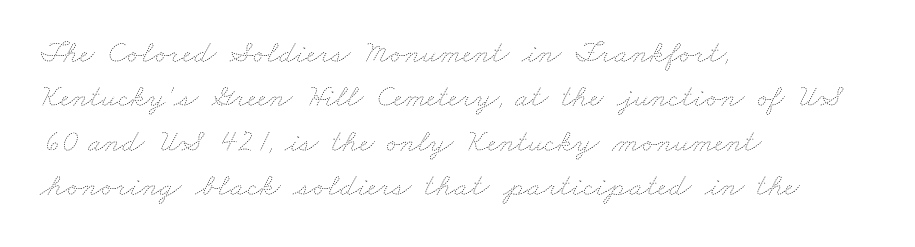
The image shows 32 px thin, wide type; set left-aligned, normal line spacing (1.39x), normal letter spacing, not underlined; low stroke contrast and a small x-height.
